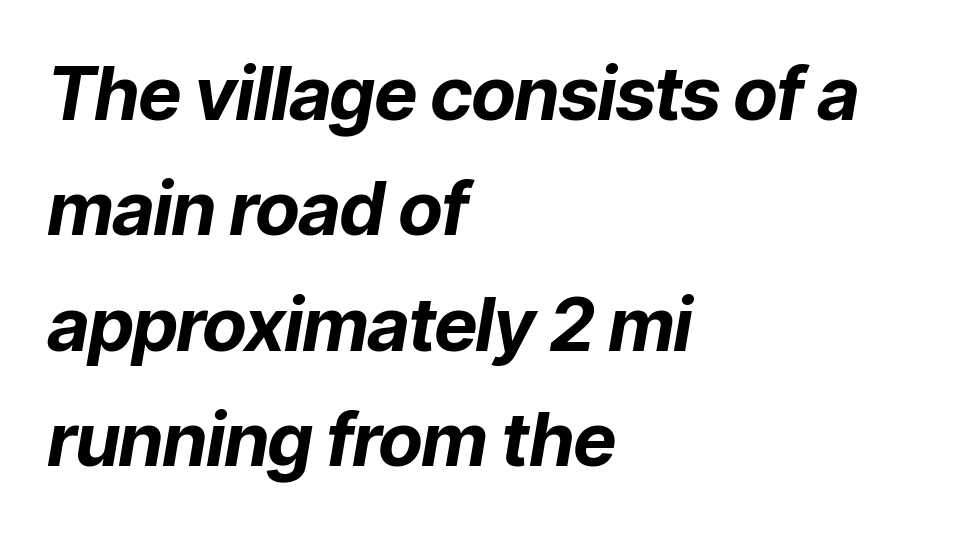
{"italic": "yes", "lean": "right", "slant_degrees": 9, "bold": "yes", "weight": "bold", "width": "normal", "stroke_contrast": "low", "x_height": "medium", "monospaced": "no", "underline": "no", "align": "left", "line_spacing": "normal", "line_spacing_ratio": 1.56, "letter_spacing": "normal", "letter_spacing_em": 0.0, "glyph_px": 74}
